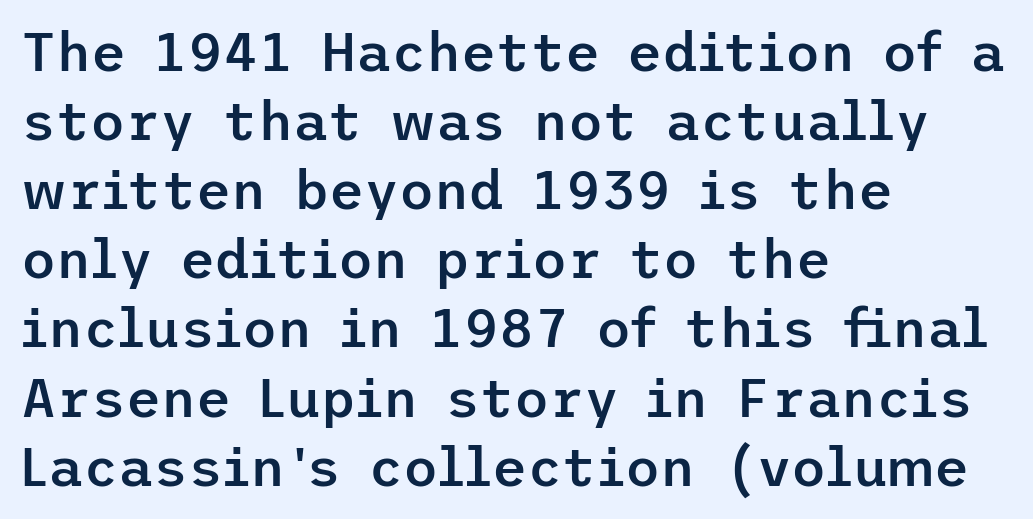
Unlike a traditional serif, this face leaves its strokes unadorned. Normally led — the rows are evenly, conventionally spaced. The passage shown has conventional tracking throughout. The string is rendered with underlining switched off.
